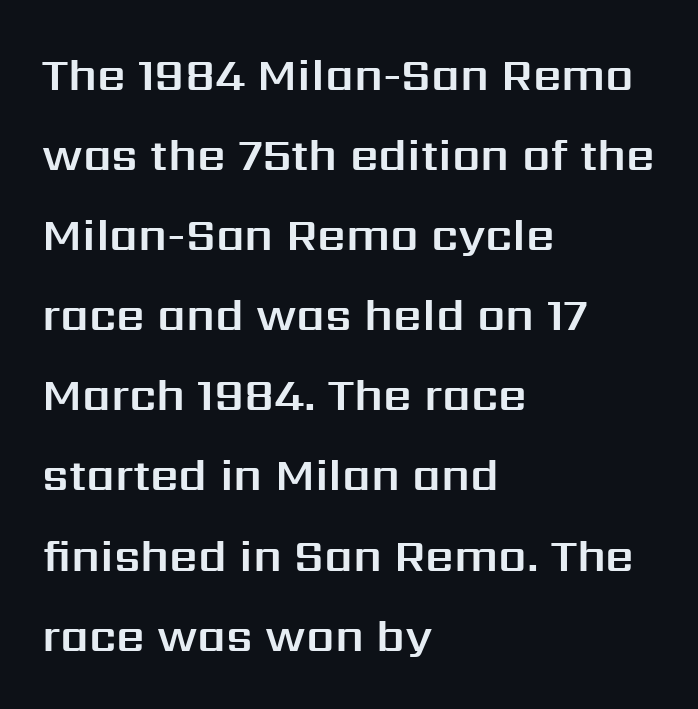
The image shows 45 px sans-serif type, upright; set left-aligned, line spacing 1.78x, normal letter spacing, not underlined; medium stroke contrast and a medium x-height.
